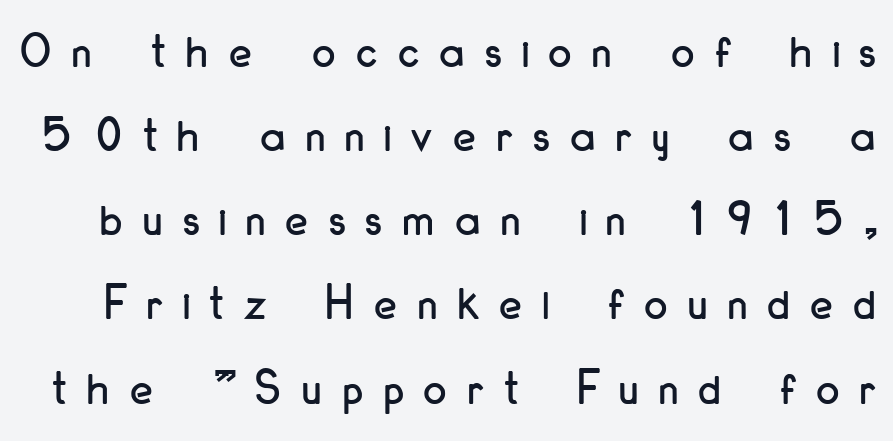
How would I describe the line gaps? Plain and ordinary. The specimen reads as upright at a glance. Honestly, the letter spacing is so wide it's the main thing you notice. The passage shown is not underscored anywhere. A sans-serif font was chosen for this passage. Each letter keeps its own natural width here, so spacing adapts to shape.
